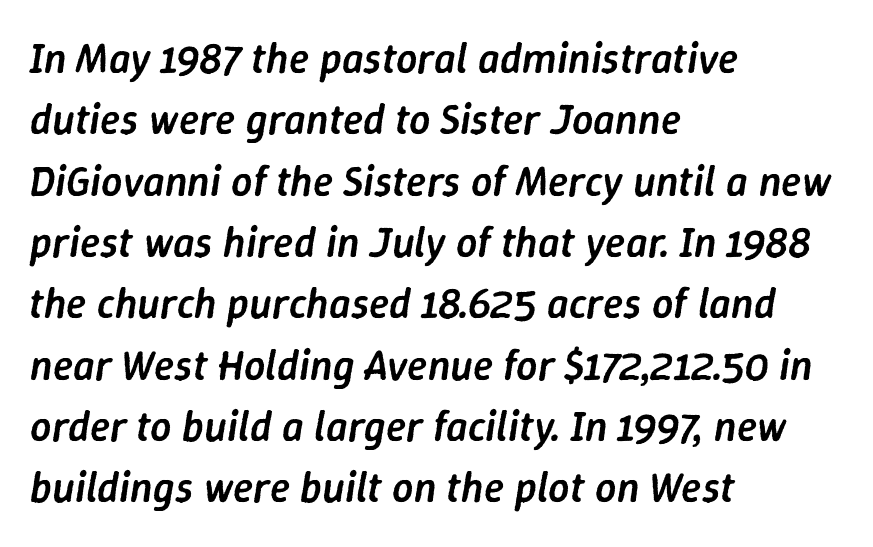
The image shows 42 px semibold type, italic (leaning right); set left-aligned, normal line spacing (1.46x), normal letter spacing, not underlined; low stroke contrast and a medium x-height.
